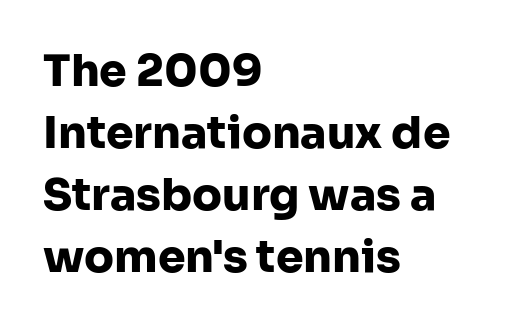
Character widths vary here, with narrow letters taking less room than wide ones. The text block is weighted toward the left margin, trailing off unevenly rightward. Any mark beneath the type? The region is blank. The space between consecutive lines is moderate. Stroke thickness is high; the sample reads as a true bold.
